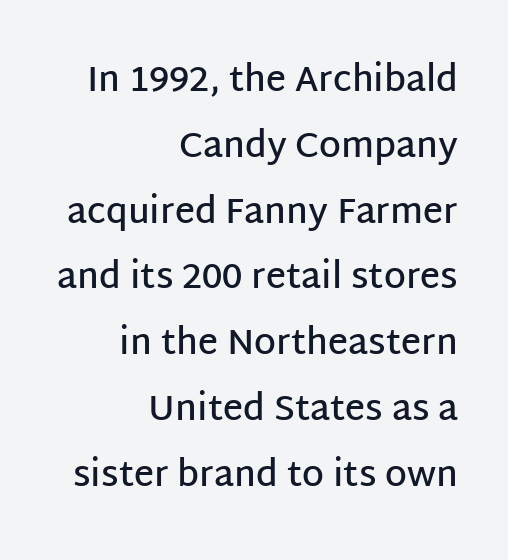
Q: Is the text bold? A: Semi-bold.
Q: Is the text italic (slanted)? A: No, it is upright.
Q: Is the typeface a serif or a sans-serif typeface? A: Sans-serif.
Q: Is the text underlined? A: No.
Q: How is the paragraph aligned? A: Right-aligned.
Q: Is the spacing between letters normal or unusually wide? A: Normal.
Q: Width (condensed, normal, or wide)? A: Normal.
Q: Stroke contrast? A: Low.
Q: x-height? A: Large.
Q: Monospaced? A: No.
